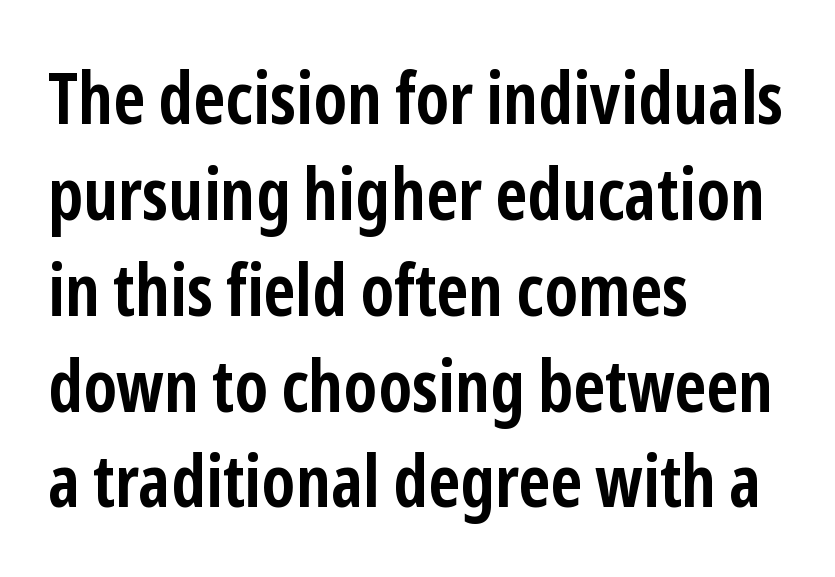
{"serif": "no", "italic": "no", "bold": "yes", "weight": "semibold", "width": "condensed", "stroke_contrast": "low", "x_height": "medium", "monospaced": "no", "underline": "no", "align": "left", "line_spacing": "normal", "line_spacing_ratio": 1.35, "letter_spacing": "normal", "letter_spacing_em": 0.0, "glyph_px": 71}
